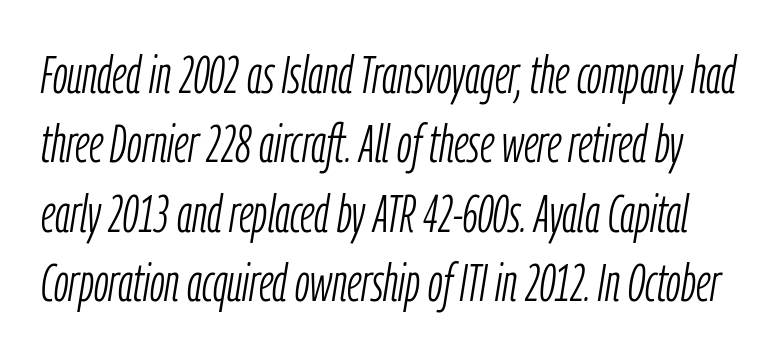
The face looks like a standard text weight, possibly lighter. Rule under the text: the space is simply empty. Character widths vary here, with narrow letters taking less room than wide ones. Default kerning and tracking; the words read as compact shapes. Each new line begins a customary step beneath the previous one.
